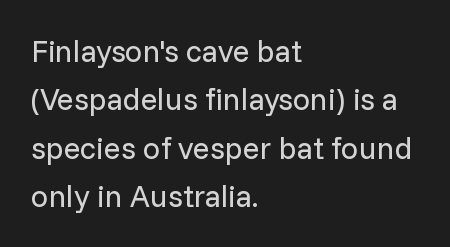
The image shows 31 px regular-weight sans-serif type, upright; set left-aligned, normal line spacing (1.56x), normal letter spacing, not underlined; low stroke contrast and a medium x-height.
